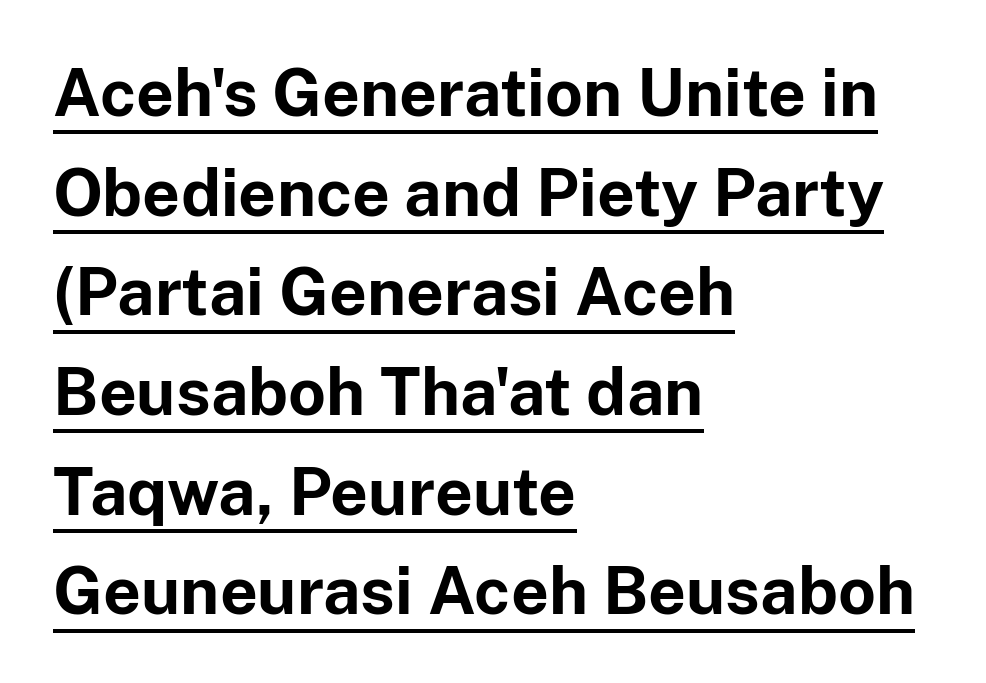
Where is the straight margin? On the left. You can tell it's not italic because the verticals are truly vertical. The designer left line spacing at the default. The characters look thick and weighty, a clear bold. The glyphs are accompanied by a horizontal stroke just below them. The passage shown is typed in a proportional face where columns would drift.
